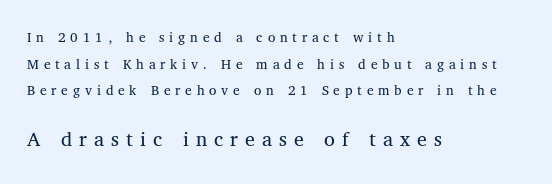
The later block is typeset at a bigger size than the earlier block. Stem width sits at or under what a default text font uses. Someone cranked the tracking dial way up on this one. Each row of text sits above clean, open space. Posture: upright roman.
